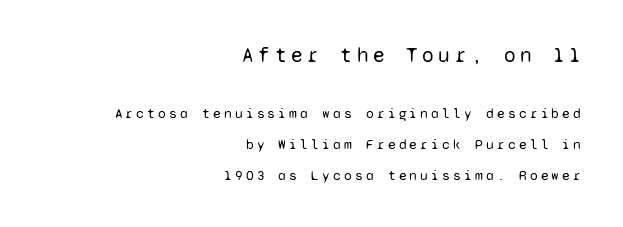
Baseline-to-baseline distance is far greater than the letter height. Posture: vertical. Anything drawn beneath the words? Only blank space. The face used here is rendered with a markedly widened letterfit. In CSS terms this would be text-align: right.
